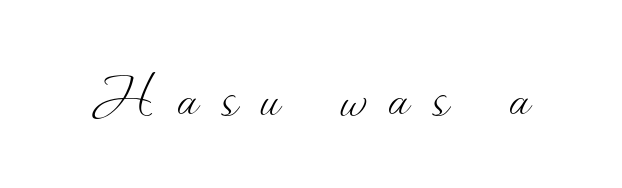
The image shows 70 px thin type; set unusually wide letter spacing (+0.33 em), not underlined; medium stroke contrast and a small x-height.
